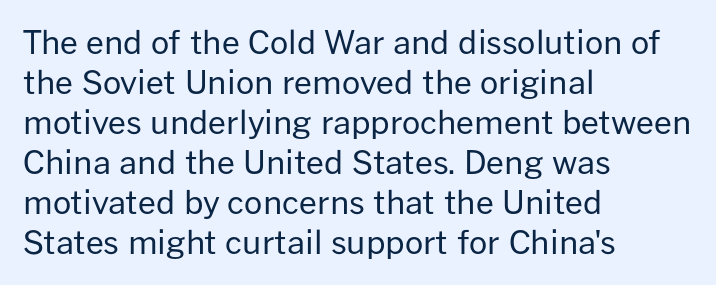
Q: Is the text bold? A: No.
Q: Is the text italic (slanted)? A: No, it is upright.
Q: Is the typeface a serif or a sans-serif typeface? A: Sans-serif.
Q: Is the text underlined? A: No.
Q: How is the paragraph aligned? A: Left-aligned.
Q: Is the spacing between letters normal or unusually wide? A: Normal.
Q: Is the spacing between lines tight, normal or loose? A: Normal.
Q: Width (condensed, normal, or wide)? A: Normal.
Q: Stroke contrast? A: Low.
Q: x-height? A: Medium.
Q: Monospaced? A: No.
